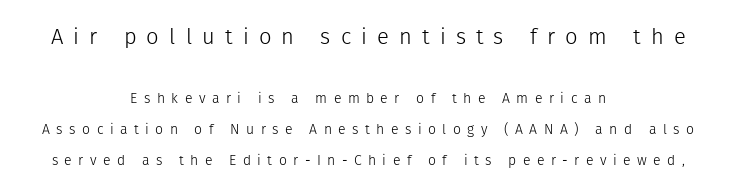
The passage shown begins with its larger block and ends with its smaller one. Airy leading. The space beneath each line is pristine and unruled. This rendering widens character spacing well past its baseline value.
